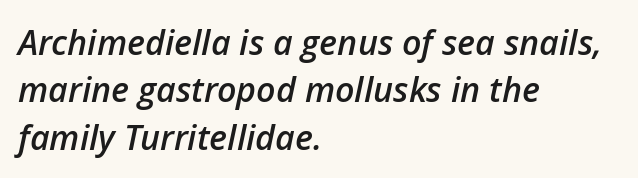
Q: Is the text bold? A: Semi-bold.
Q: Is the text italic (slanted)? A: Yes, it leans right by about 12 degrees.
Q: Is the text underlined? A: No.
Q: How is the paragraph aligned? A: Left-aligned.
Q: Is the spacing between letters normal or unusually wide? A: Normal.
Q: Is the spacing between lines tight, normal or loose? A: Normal.
Q: Width (condensed, normal, or wide)? A: Normal.
Q: Stroke contrast? A: Low.
Q: x-height? A: Medium.
Q: Monospaced? A: No.
